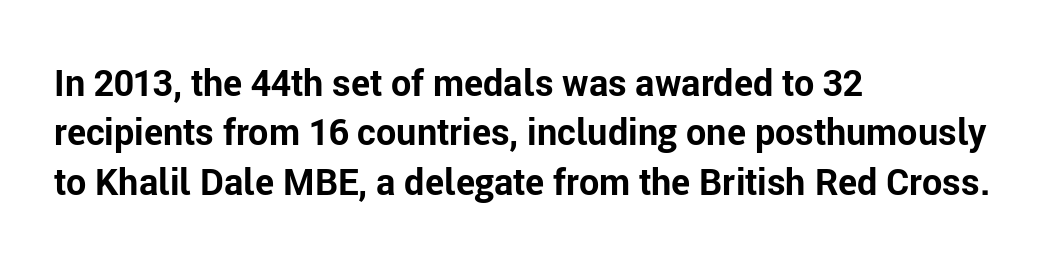
Q: Is the text bold? A: Yes.
Q: Is the text italic (slanted)? A: No, it is upright.
Q: Is the typeface a serif or a sans-serif typeface? A: Sans-serif.
Q: Is the text underlined? A: No.
Q: How is the paragraph aligned? A: Left-aligned.
Q: Is the spacing between letters normal or unusually wide? A: Normal.
Q: Is the spacing between lines tight, normal or loose? A: Normal.
Q: Width (condensed, normal, or wide)? A: Normal.
Q: Stroke contrast? A: Low.
Q: x-height? A: Medium.
Q: Monospaced? A: No.
